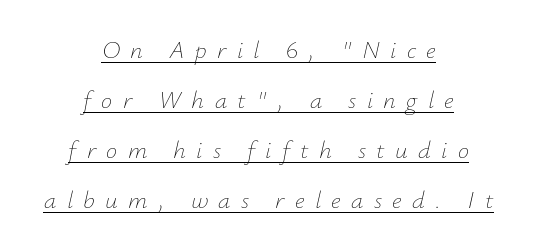
The image shows 25 px text type, italic (leaning right); set centered, loose line spacing (2.0x), unusually wide letter spacing (+0.41 em), underlined.
